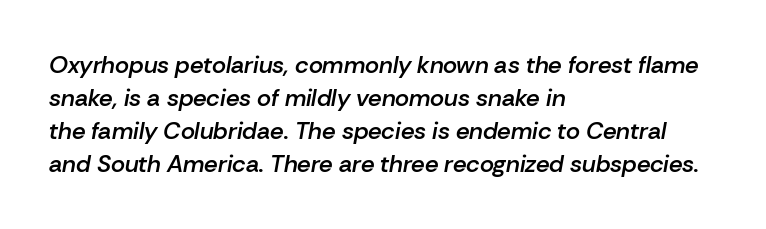
{"italic": "yes", "lean": "right", "slant_degrees": 10, "bold": "semi", "underline": "no", "align": "left", "line_spacing": "normal", "line_spacing_ratio": 1.37, "letter_spacing": "normal", "letter_spacing_em": 0.0, "glyph_px": 24}
